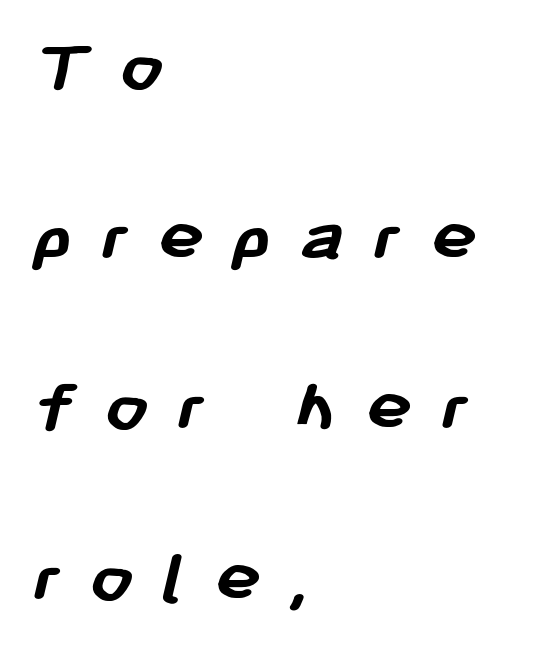
Q: Is the text bold? A: Yes.
Q: Is the typeface a serif or a sans-serif typeface? A: Sans-serif.
Q: Is the text underlined? A: No.
Q: How is the paragraph aligned? A: Left-aligned.
Q: Is the spacing between letters normal or unusually wide? A: Unusually wide.
Q: Is the spacing between lines tight, normal or loose? A: Loose.
Q: Width (condensed, normal, or wide)? A: Normal.
Q: Stroke contrast? A: Low.
Q: x-height? A: Medium.
Q: Monospaced? A: No.
